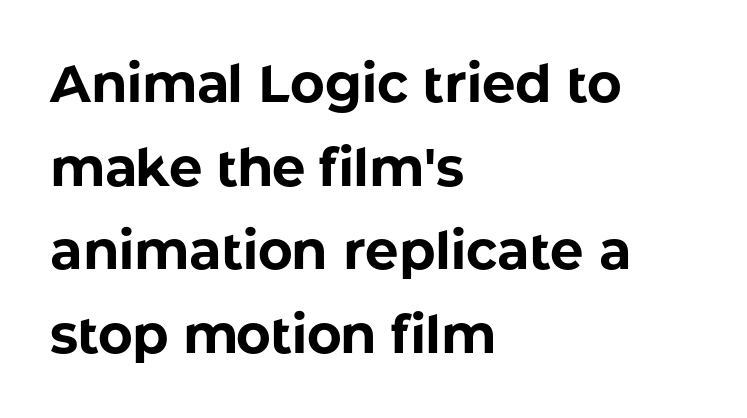
The image shows 53 px bold sans-serif type, upright; set left-aligned, normal line spacing (1.58x), normal letter spacing, not underlined; low stroke contrast and a medium x-height.
